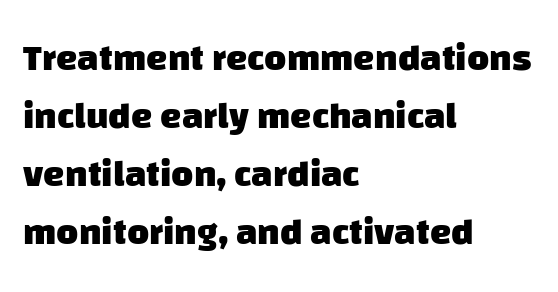
The image shows 38 px heavy sans-serif type; set left-aligned, normal line spacing (1.53x), normal letter spacing, not underlined; low stroke contrast and a large x-height.
